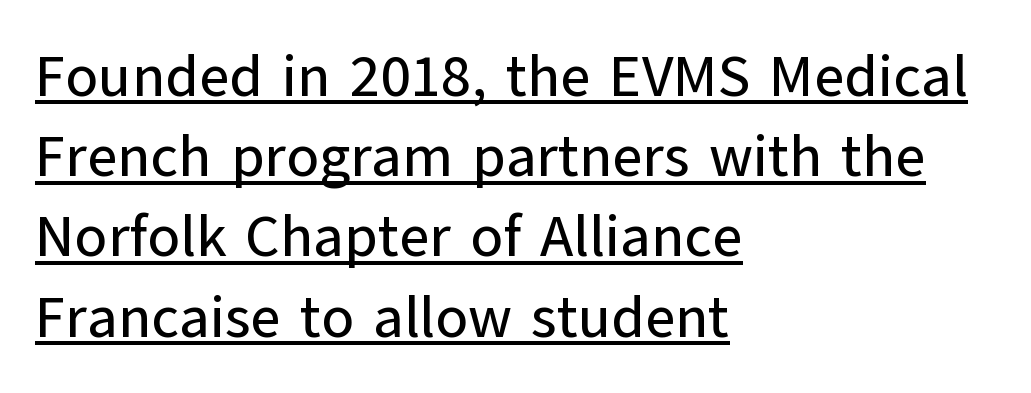
The rendering uses natural spacing where letterforms have individual widths. Quick note: underline on. Grotesque or geometric, the face here clearly has no serifs. The line-height multiplier appears to be the usual default. This sample uses plain, unmodified letter spacing.
